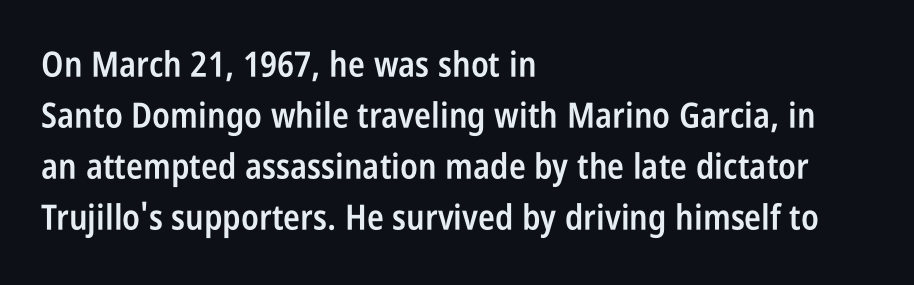
The letters stand straight up with perfectly vertical stems. Nobody touched the tracking dial on this one. Baseline-to-baseline distance is the conventional proportion of letter height. Does the copy run flush right? No — it runs flush left. Each letter keeps its own natural width here, so spacing adapts to shape. Firm but not heavy-handed strokes: this text is semibold.
